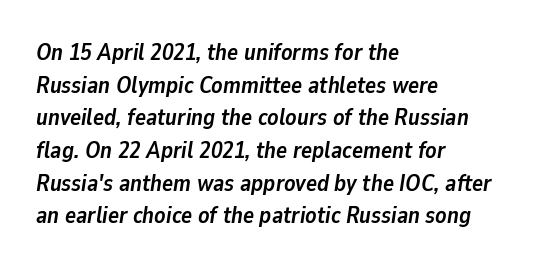
The image shows 23 px bold type, italic (leaning right); set left-aligned, normal line spacing (1.42x), normal letter spacing, not underlined.
